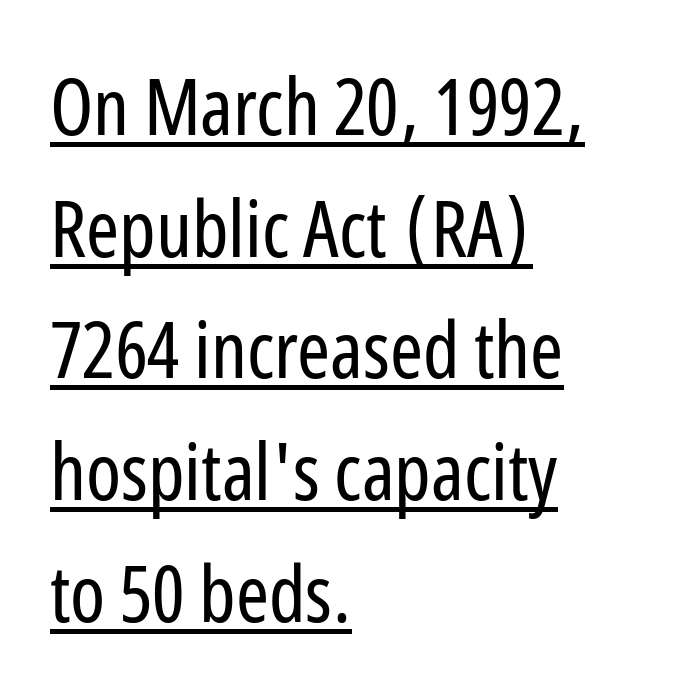
The image shows 79 px regular-weight, condensed sans-serif type, upright; set left-aligned, normal line spacing (1.54x), normal letter spacing, underlined; low stroke contrast and a medium x-height.
